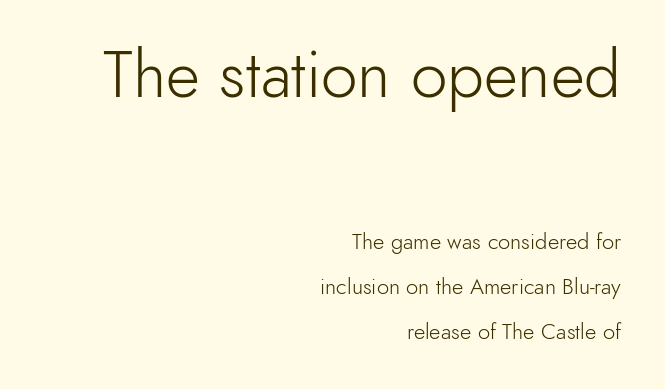
{"serif": "no", "italic": "no", "bold": "no", "weight": "light", "width": "normal", "x_height": "small", "monospaced": "no", "underline": "no", "align": "right", "line_spacing": "loose", "line_spacing_ratio": 2.04, "letter_spacing": "normal", "letter_spacing_em": 0.0, "larger_block": "first", "size_ratio": 3.0, "glyph_px": 66}
